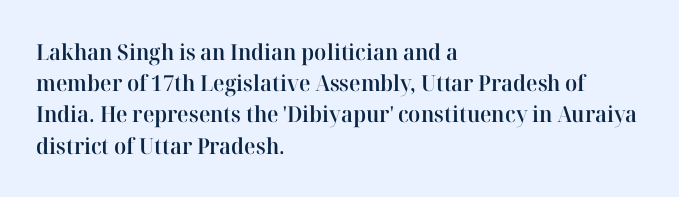
The image shows 22 px text type, upright; set left-aligned, normal line spacing (1.42x), normal letter spacing, not underlined.
